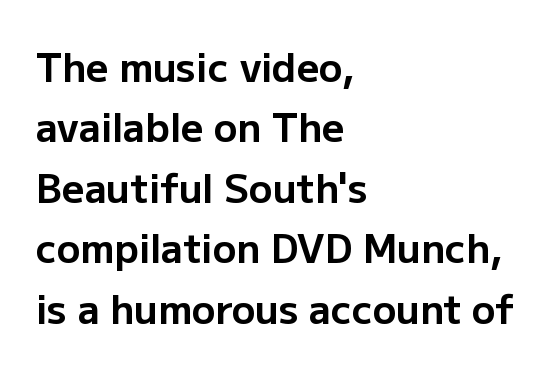
The image shows 39 px bold sans-serif type, upright; set left-aligned, normal line spacing (1.55x), normal letter spacing, not underlined; low stroke contrast and a medium x-height.
